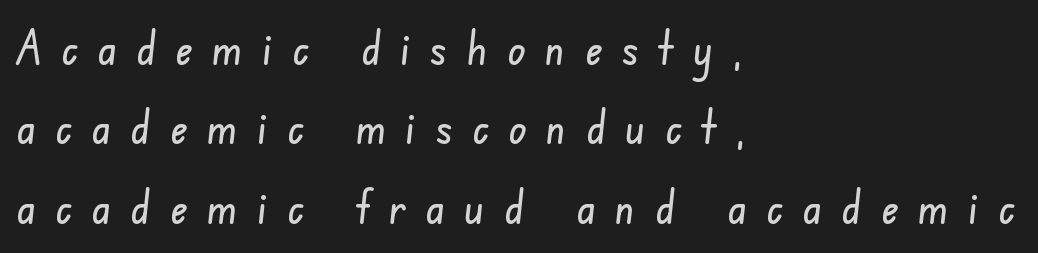
The image shows 47 px condensed sans-serif type; set left-aligned, normal line spacing (1.69x), unusually wide letter spacing (+0.42 em), not underlined; low stroke contrast and a small x-height.
